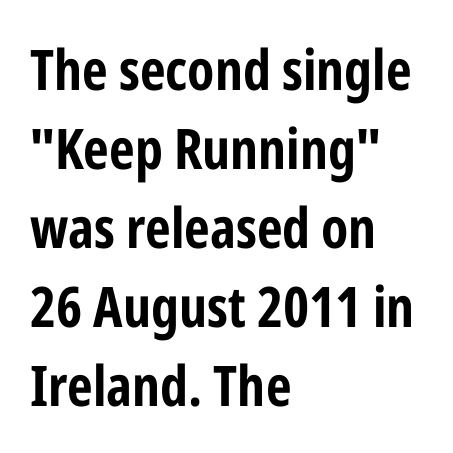
Nope, not italic — everything's standing straight. This rendering leaves character spacing at its baseline value. Stroke thickness is high; the sample reads as a true bold. This sample is left-justified, so line endings fall wherever the words run out.
